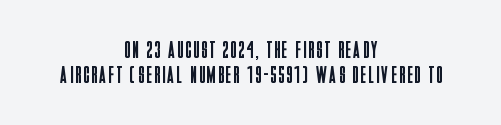
Is there any slant? The stems are plumb. This block would grow much taller if given ordinary leading; it's compressed now. Summary of weight: not heavy and not bold. Descenders hang freely into open space.
